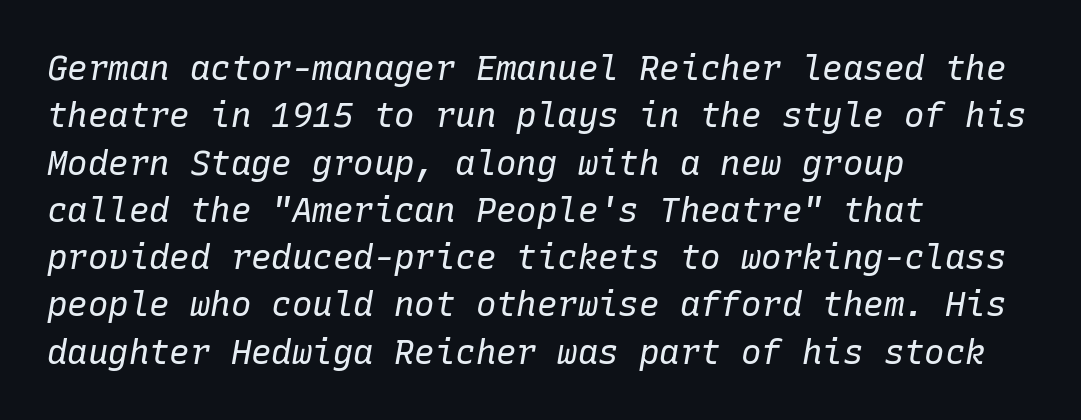
Q: Is the text bold? A: No.
Q: Is the text italic (slanted)? A: Yes, it leans right by about 10 degrees.
Q: Is the text underlined? A: No.
Q: How is the paragraph aligned? A: Left-aligned.
Q: Is the spacing between letters normal or unusually wide? A: Normal.
Q: Is the spacing between lines tight, normal or loose? A: Normal.
Q: Width (condensed, normal, or wide)? A: Normal.
Q: Stroke contrast? A: Low.
Q: x-height? A: Medium.
Q: Monospaced? A: Yes.
